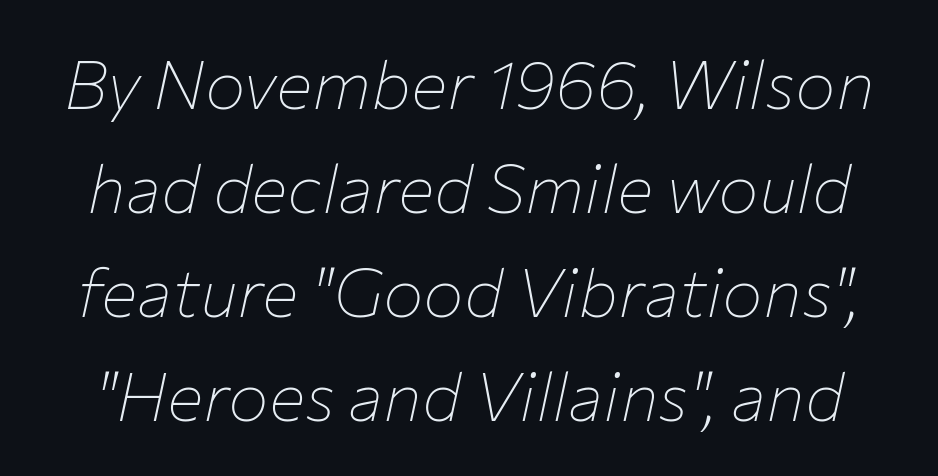
{"italic": "yes", "lean": "right", "slant_degrees": 12, "bold": "no", "weight": "thin", "width": "normal", "stroke_contrast": "low", "x_height": "medium", "monospaced": "no", "underline": "no", "line_spacing": "normal", "line_spacing_ratio": 1.53, "letter_spacing": "normal", "letter_spacing_em": 0.0, "glyph_px": 68}
